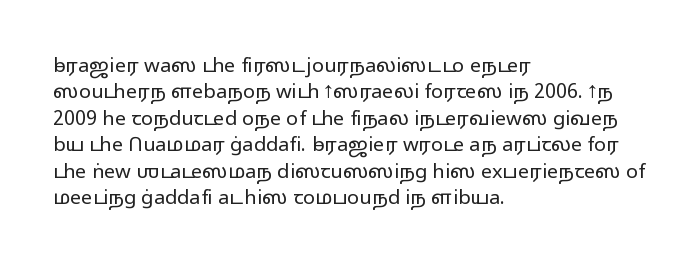
Q: Is the text bold? A: No.
Q: Is the text italic (slanted)? A: No, it is upright.
Q: Is the text underlined? A: No.
Q: How is the paragraph aligned? A: Left-aligned.
Q: Is the spacing between letters normal or unusually wide? A: Normal.
Q: Is the spacing between lines tight, normal or loose? A: Normal.
